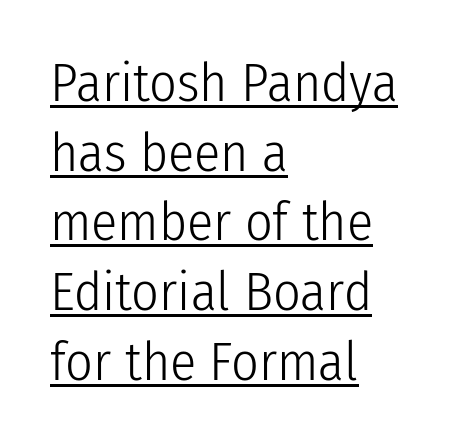
Think of a printed novel: that variable character pitch is what you see here. Nobody touched the tracking dial on this one. In CSS terms this would be text-align: left. Unlike a traditional serif, this face leaves its strokes unadorned.
